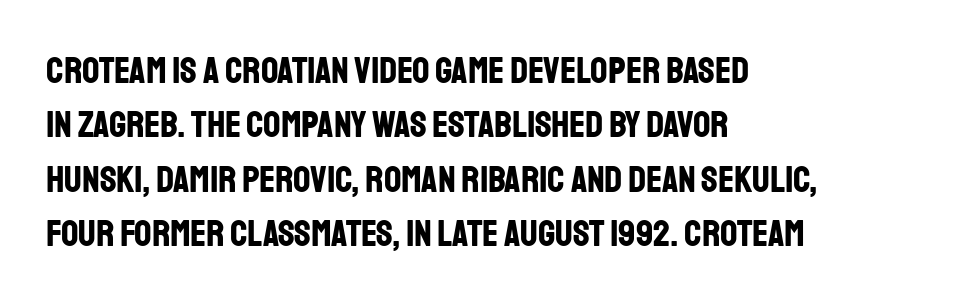
{"serif": "no", "italic": "no", "bold": "yes", "weight": "bold", "width": "condensed", "stroke_contrast": "low", "x_height": "large", "monospaced": "no", "underline": "no", "align": "left", "line_spacing": "normal", "line_spacing_ratio": 1.43, "letter_spacing": "normal", "letter_spacing_em": 0.0, "glyph_px": 38}
